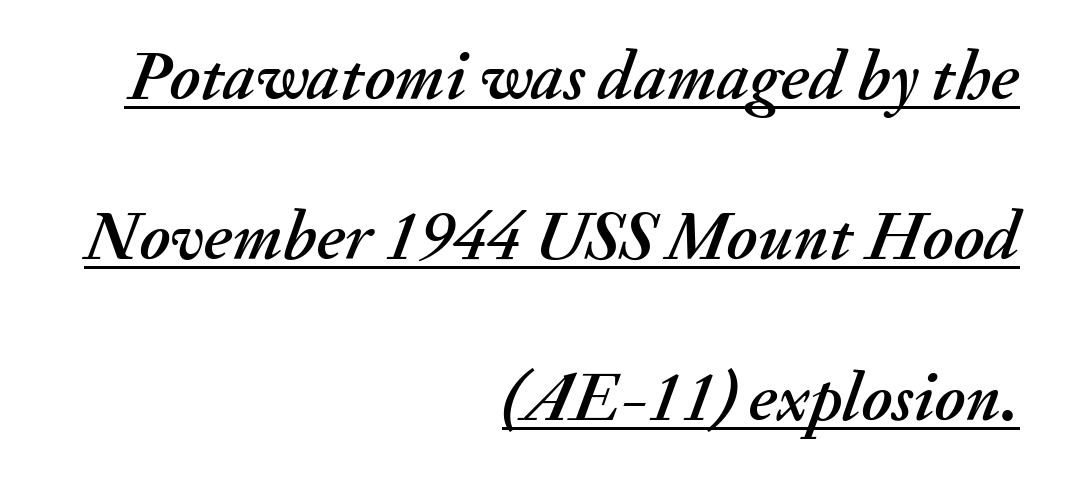
The image shows 70 px text type, italic (leaning right); set right-aligned, loose line spacing (2.29x), normal letter spacing, underlined; medium stroke contrast and a small x-height.
